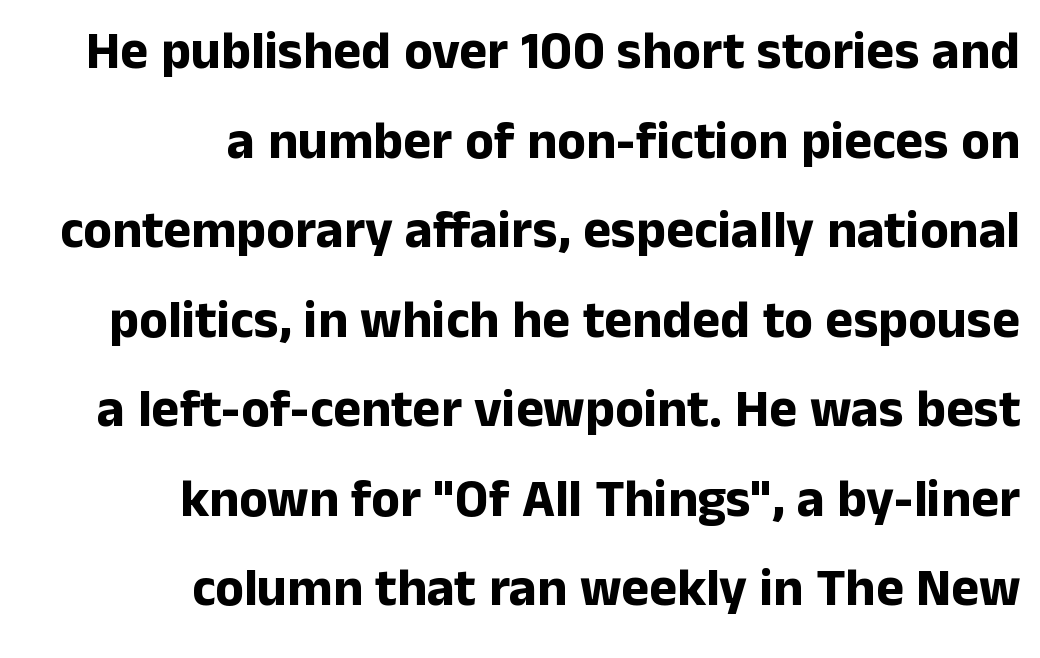
The lettering holds an erect, upright posture throughout. The typeface chosen for these lines omits serifs. All the whitespace from short lines collects on the left. Honestly, there is no underline to notice here at all. Do the characters align in a grid? No, the font is proportional.
